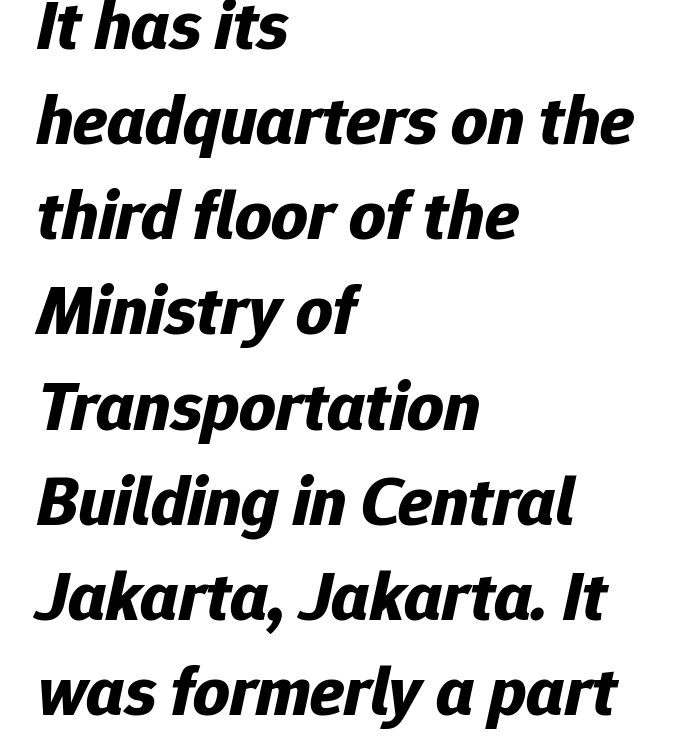
Q: Is the text bold? A: Yes.
Q: Is the text italic (slanted)? A: Yes, it leans right by about 12 degrees.
Q: Is the text underlined? A: No.
Q: How is the paragraph aligned? A: Left-aligned.
Q: Is the spacing between letters normal or unusually wide? A: Normal.
Q: Is the spacing between lines tight, normal or loose? A: Normal.
Q: Width (condensed, normal, or wide)? A: Normal.
Q: Stroke contrast? A: Low.
Q: x-height? A: Medium.
Q: Monospaced? A: No.
